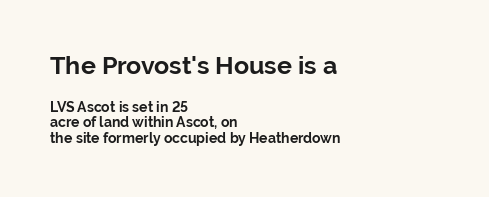
Every stem runs plumb, perpendicular to the baseline. You'd pick this weight for a headline — it's a proper bold. If you measured baseline to baseline, you'd find a short distance. The ragged edge is on the right, which tells us the setting is flush left.
